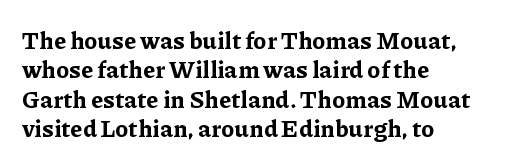
Q: Is the text bold? A: Yes.
Q: Is the text italic (slanted)? A: No, it is upright.
Q: Is the text underlined? A: No.
Q: How is the paragraph aligned? A: Left-aligned.
Q: Is the spacing between letters normal or unusually wide? A: Normal.
